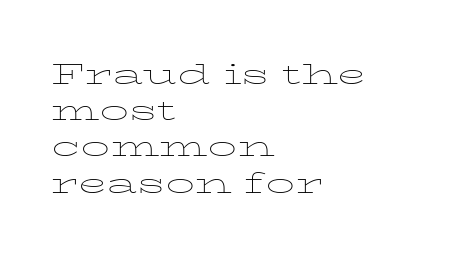
The image shows 29 px thin, wide serif type, upright; set left-aligned, normal line spacing (1.25x), normal letter spacing, not underlined; low stroke contrast and a medium x-height.
